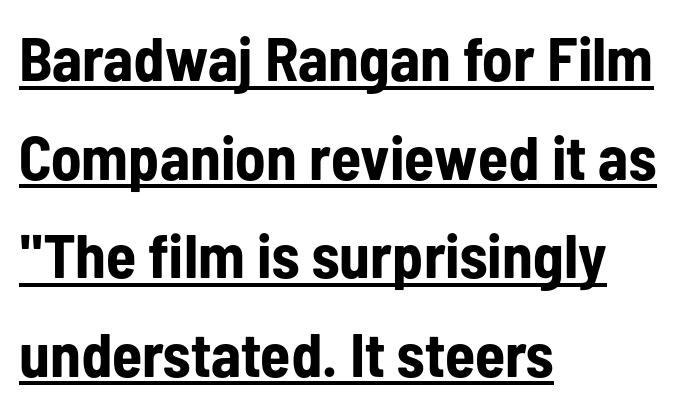
A dark, heavy texture on the line: the type is bold. Every character sits straight up, as roman type does. The line-height multiplier appears to be the usual default. The glyphs are accompanied by a horizontal stroke just below them. Nothing unusual about the tracking: characters are spaced as the font intends.
